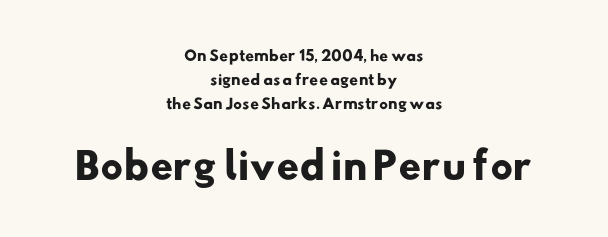
This is sans-serif lettering, the kind often seen on screens and signage. Thick stems and heavy bowls — unmistakably bold. The zone under the glyphs is completely vacant. Is this a fixed-width face? No — the glyphs have proportional, varying widths.
